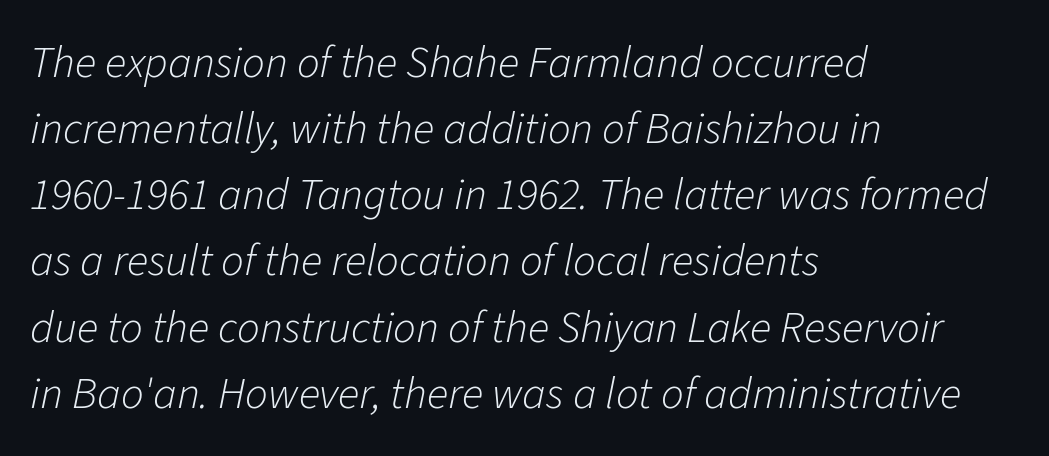
The image shows 45 px light type, italic (leaning right); set left-aligned, normal line spacing (1.47x), normal letter spacing, not underlined; low stroke contrast and a medium x-height.
